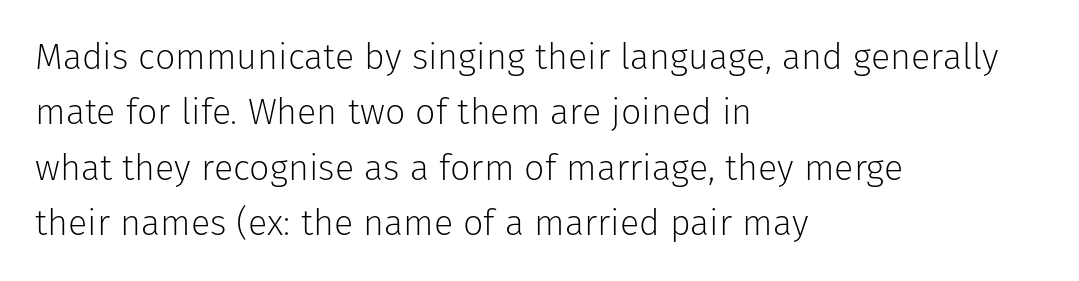
The glyphs are unaccompanied by any horizontal stroke below them. The letters stand straight up with perfectly vertical stems. Short note: letters normally spaced. Alignment: flush left. You could not count columns in this text — the font is proportionally spaced. Typographically, this falls in the sans-serif category.
